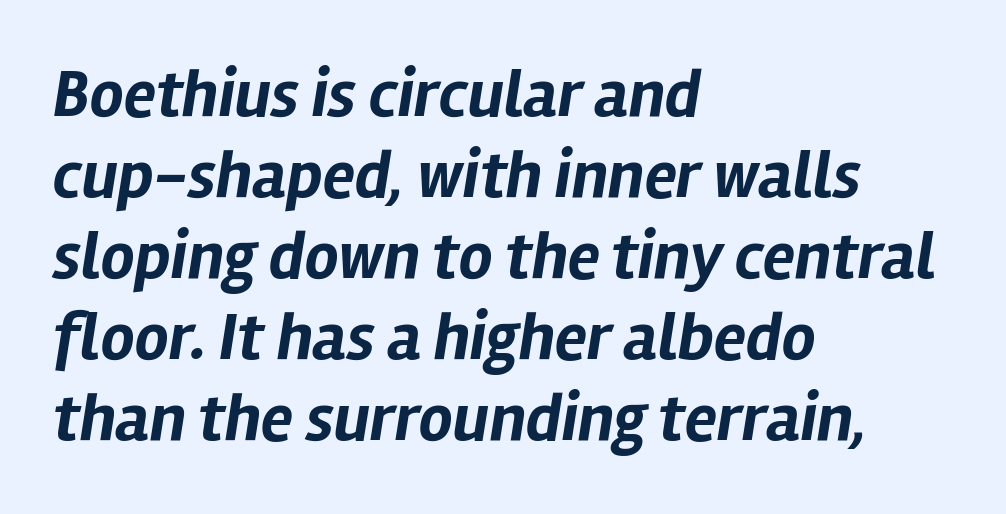
{"italic": "yes", "lean": "right", "slant_degrees": 12, "bold": "yes", "weight": "bold", "width": "normal", "stroke_contrast": "low", "x_height": "medium", "monospaced": "no", "underline": "no", "align": "left", "line_spacing_ratio": 1.21, "letter_spacing": "normal", "letter_spacing_em": 0.0, "glyph_px": 67}
